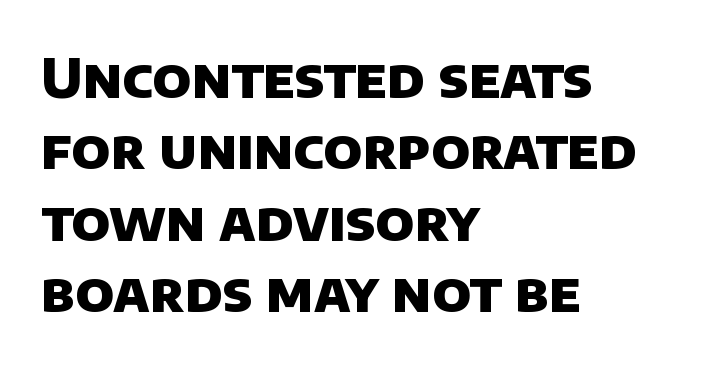
The image shows 55 px heavy sans-serif type; set left-aligned, normal line spacing (1.3x), normal letter spacing, not underlined; low stroke contrast and a large x-height.
